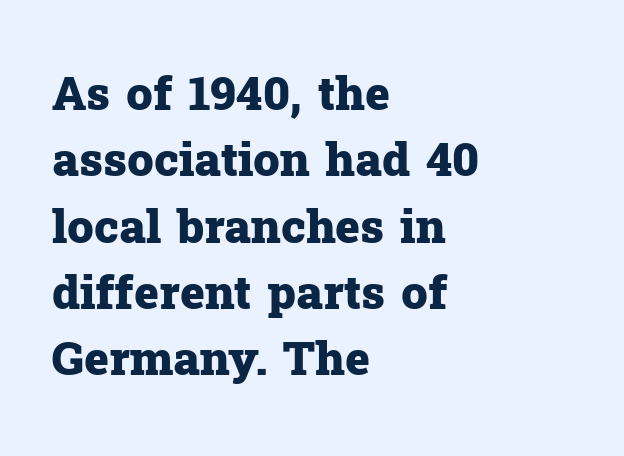
Each row of text sits above clean, open space. Honestly, the row spacing looks completely unremarkable. The rag falls on the right side of this text block. Strong, thick strokes mark this as bold type. Think of a printed novel: that variable character pitch is what you see here.
